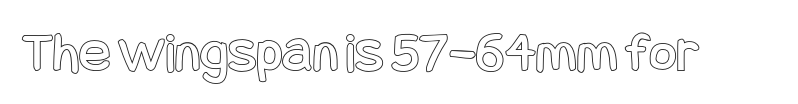
The image shows 59 px condensed type, upright; set normal letter spacing, not underlined; a large x-height.
